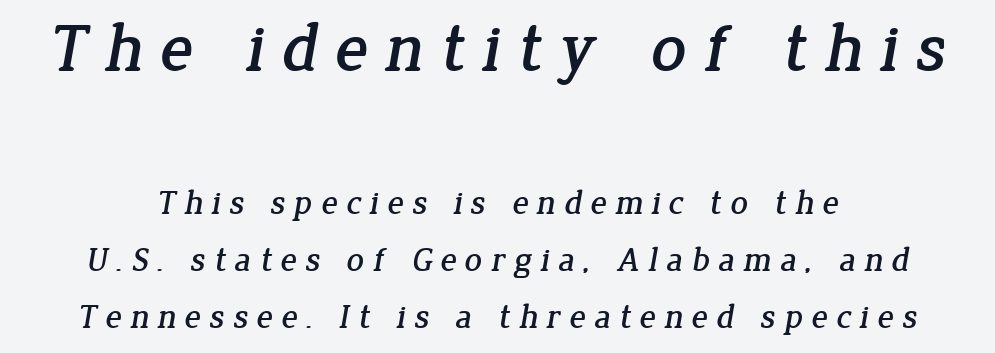
The image shows 69 px serif type; set centered, normal line spacing (1.67x), unusually wide letter spacing (+0.24 em), not underlined; the first (top) block is 2.03x larger; low stroke contrast and a medium x-height.
